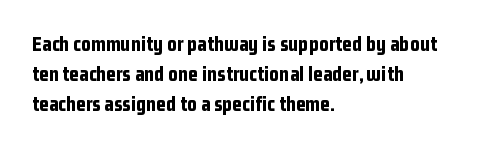
The image shows 21 px bold type, upright; set left-aligned, normal line spacing (1.44x), normal letter spacing, not underlined.
